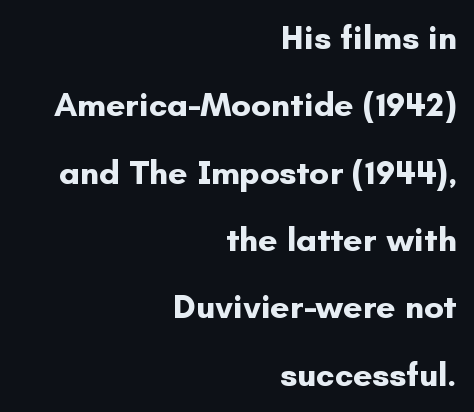
Q: Is the text bold? A: Yes.
Q: Is the text italic (slanted)? A: No, it is upright.
Q: Is the typeface a serif or a sans-serif typeface? A: Sans-serif.
Q: Is the text underlined? A: No.
Q: How is the paragraph aligned? A: Right-aligned.
Q: Is the spacing between letters normal or unusually wide? A: Normal.
Q: Is the spacing between lines tight, normal or loose? A: Loose.
Q: Width (condensed, normal, or wide)? A: Normal.
Q: Stroke contrast? A: Low.
Q: x-height? A: Small.
Q: Monospaced? A: No.
